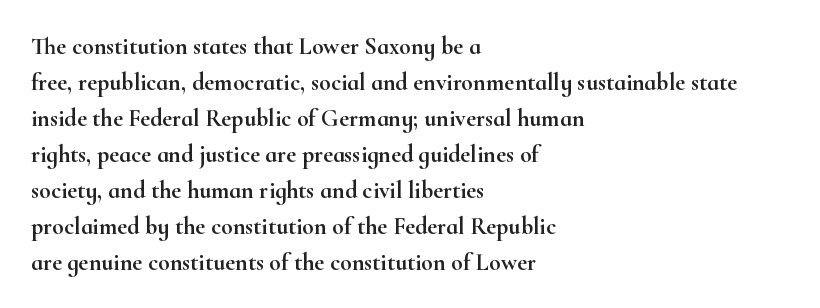
You can tell it's not italic because the verticals are truly vertical. Whoever set this chose a conventional vertical rhythm. The line texture is even and compact thanks to regular tracking. Each row of text sits above clean, open space.
